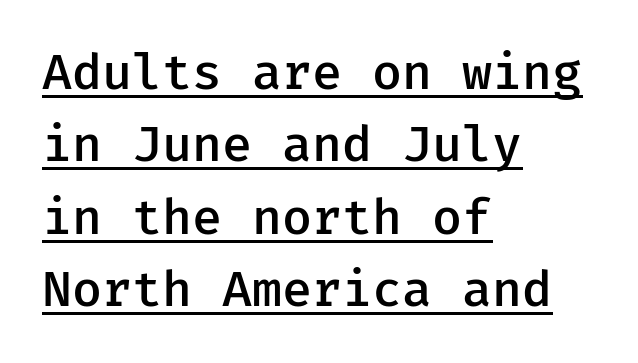
The image shows 50 px semibold sans-serif type, upright; set left-aligned, normal line spacing (1.45x), normal letter spacing, underlined; low stroke contrast and a medium x-height.
